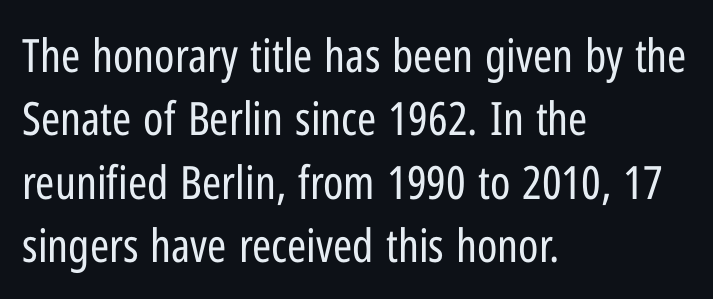
{"serif": "no", "italic": "no", "bold": "no", "weight": "regular", "width": "condensed", "stroke_contrast": "low", "x_height": "medium", "monospaced": "no", "underline": "no", "align": "left", "line_spacing": "normal", "line_spacing_ratio": 1.38, "letter_spacing": "normal", "letter_spacing_em": 0.0, "glyph_px": 46}
